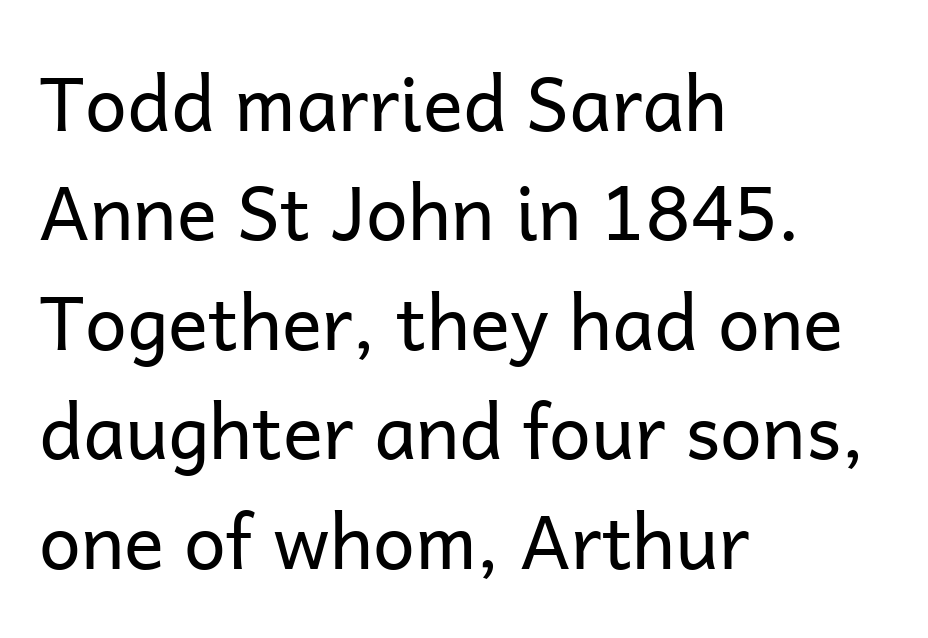
{"serif": "no", "italic": "no", "bold": "no", "weight": "regular", "width": "normal", "stroke_contrast": "low", "x_height": "medium", "monospaced": "no", "underline": "no", "align": "left", "line_spacing": "normal", "line_spacing_ratio": 1.46, "letter_spacing": "normal", "letter_spacing_em": 0.0, "glyph_px": 75}
